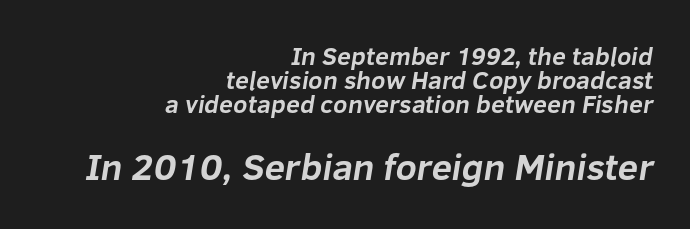
Does the weight exceed regular? Yes, all the way to bold. Is there much room between lines? No — they nearly touch. A typesetter would label this face a sans. Decoration check: the copy has no underline.
